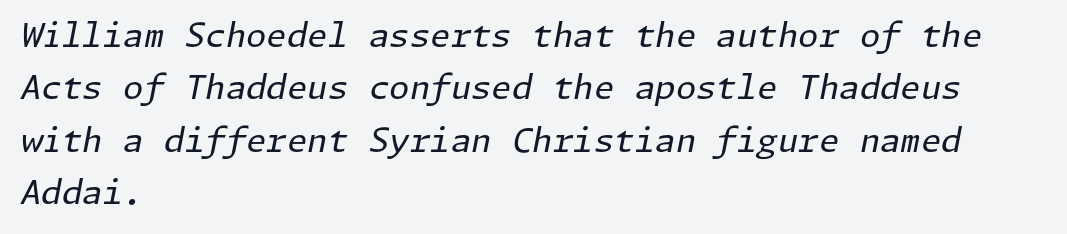
{"italic": "yes", "lean": "right", "slant_degrees": 11, "bold": "no", "weight": "regular", "width": "normal", "stroke_contrast": "low", "x_height": "medium", "underline": "no", "align": "left", "line_spacing": "normal", "line_spacing_ratio": 1.59, "letter_spacing": "normal", "letter_spacing_em": 0.0, "glyph_px": 33}
